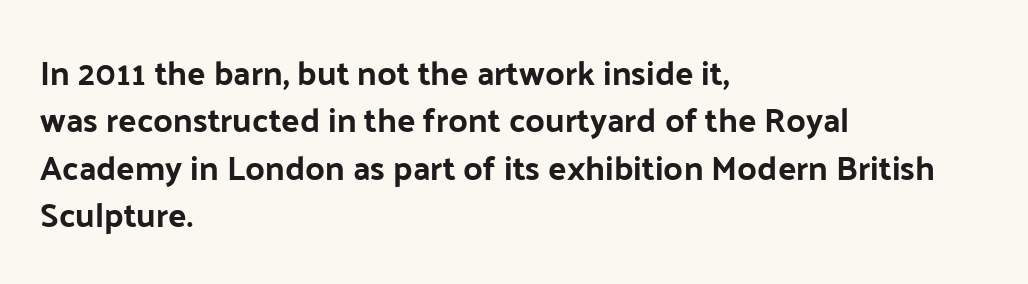
The lines are quadded left. Lines of text with bare space underneath. This rendering leaves character spacing at its baseline value. Ordinary non-slanted type is in use. I'd call this a sans setting — the letters go barefoot.
